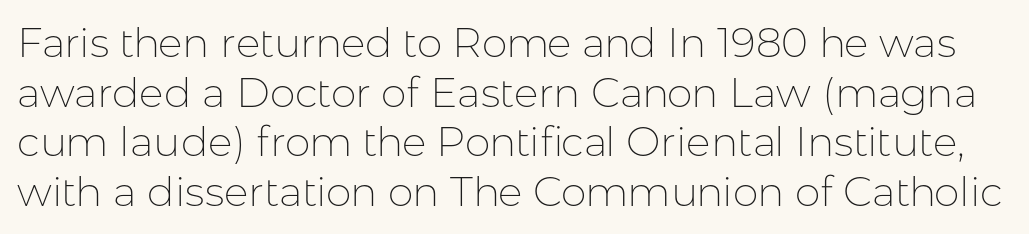
This sample has the flowing, uneven cadence of proportional lettering. This sample uses a sans-serif face. Posture: upright roman. The type is set solid horizontally, with unmodified tracking. Each row of text sits above clean, open space.
